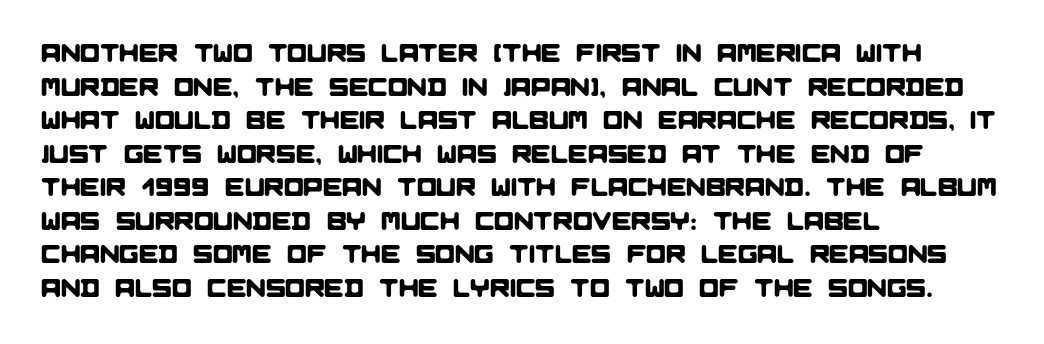
Q: Is the text underlined? A: No.
Q: How is the paragraph aligned? A: Left-aligned.
Q: Is the spacing between letters normal or unusually wide? A: Normal.
Q: Is the spacing between lines tight, normal or loose? A: Normal.
